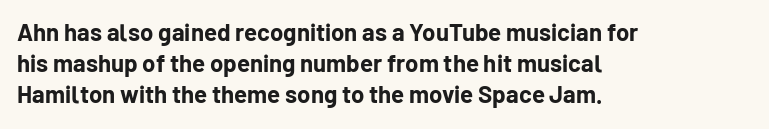
The image shows 24 px bold type, upright; set left-aligned, normal line spacing (1.3x), normal letter spacing, not underlined.
